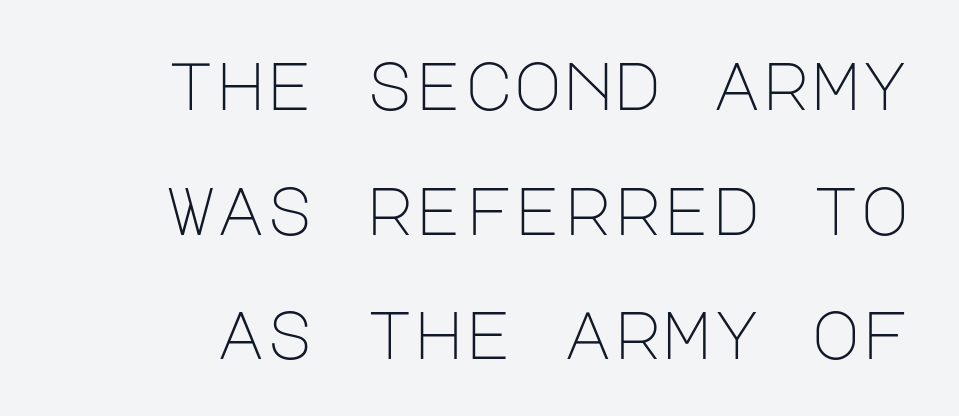
The image shows 67 px light sans-serif type, upright; set line spacing 1.86x, normal letter spacing, not underlined; low stroke contrast and a large x-height.
